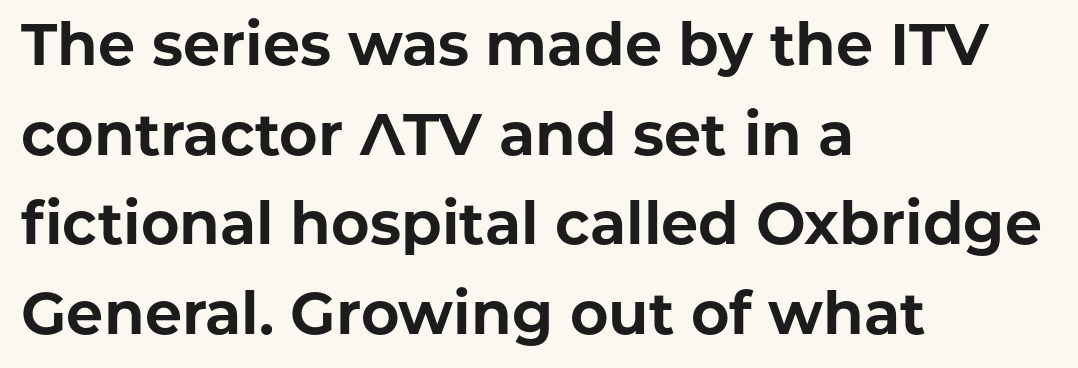
Nothing unusual about the tracking: characters are spaced as the font intends. Pretty heavy lettering here — definitely bold. It's the straight-up-and-down kind of type. Stroke terminals: plain, sans-serif. Casual observation: everything's shoved over to the left.
